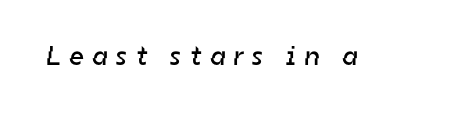
{"bold": "no", "underline": "no", "letter_spacing": "wide", "letter_spacing_em": 0.32, "glyph_px": 27}
